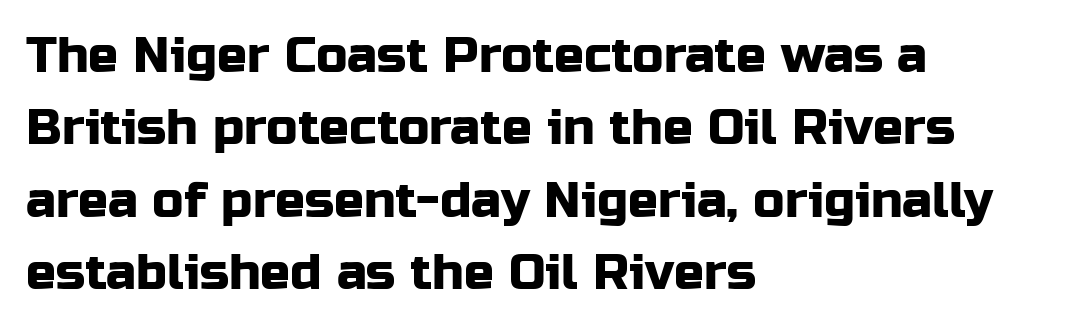
{"serif": "no", "italic": "no", "width": "normal", "stroke_contrast": "low", "x_height": "medium", "monospaced": "no", "underline": "no", "align": "left", "line_spacing": "normal", "line_spacing_ratio": 1.45, "letter_spacing": "normal", "letter_spacing_em": 0.0, "glyph_px": 50}
